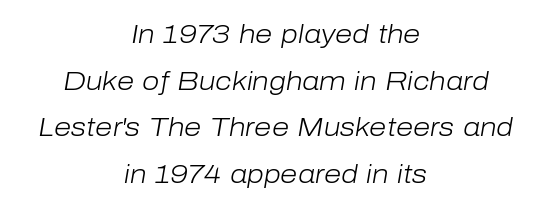
{"italic": "yes", "lean": "right", "slant_degrees": 10, "bold": "no", "underline": "no", "align": "center", "line_spacing_ratio": 1.87, "letter_spacing": "normal", "letter_spacing_em": 0.0, "glyph_px": 25}
